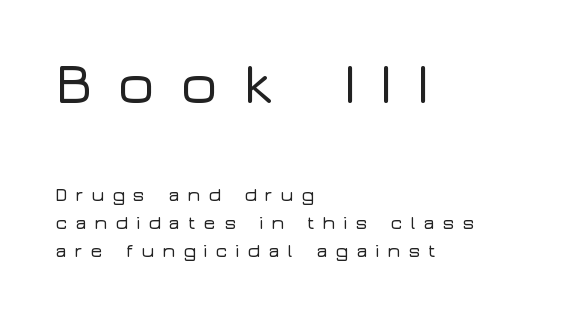
Q: Is the text italic (slanted)? A: No, it is upright.
Q: Is the typeface a serif or a sans-serif typeface? A: Sans-serif.
Q: Is the text underlined? A: No.
Q: How is the paragraph aligned? A: Left-aligned.
Q: Is the spacing between letters normal or unusually wide? A: Unusually wide.
Q: Is the spacing between lines tight, normal or loose? A: Normal.
Q: Which block of text is set in a larger size, the first (top) or the second (bottom)? A: The first (top) one.
Q: Width (condensed, normal, or wide)? A: Wide.
Q: Stroke contrast? A: Low.
Q: x-height? A: Medium.
Q: Monospaced? A: No.
